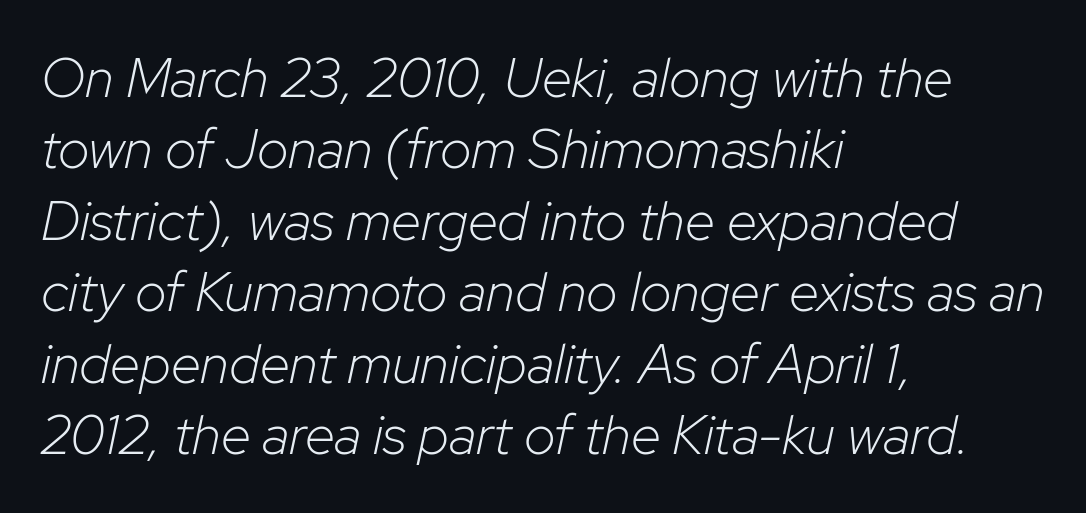
Q: Is the text bold? A: No.
Q: Is the text italic (slanted)? A: Yes, it leans right by about 12 degrees.
Q: Is the text underlined? A: No.
Q: How is the paragraph aligned? A: Left-aligned.
Q: Is the spacing between letters normal or unusually wide? A: Normal.
Q: Is the spacing between lines tight, normal or loose? A: Normal.
Q: Width (condensed, normal, or wide)? A: Normal.
Q: Stroke contrast? A: Low.
Q: x-height? A: Medium.
Q: Monospaced? A: No.
